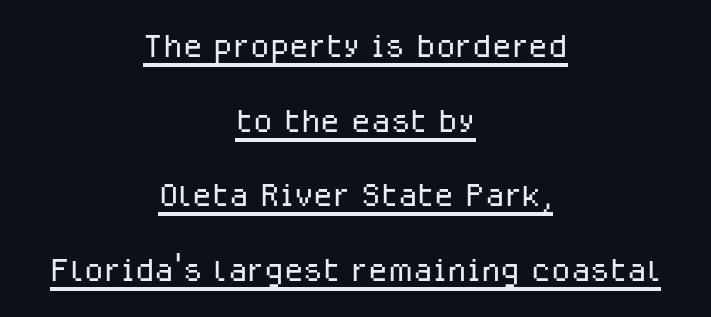
Q: Is the text bold? A: No.
Q: Is the text italic (slanted)? A: No, it is upright.
Q: Is the typeface a serif or a sans-serif typeface? A: Sans-serif.
Q: Is the text underlined? A: Yes.
Q: How is the paragraph aligned? A: Centered.
Q: Is the spacing between letters normal or unusually wide? A: Normal.
Q: Is the spacing between lines tight, normal or loose? A: Normal.
Q: Width (condensed, normal, or wide)? A: Normal.
Q: Stroke contrast? A: Low.
Q: x-height? A: Medium.
Q: Monospaced? A: No.
